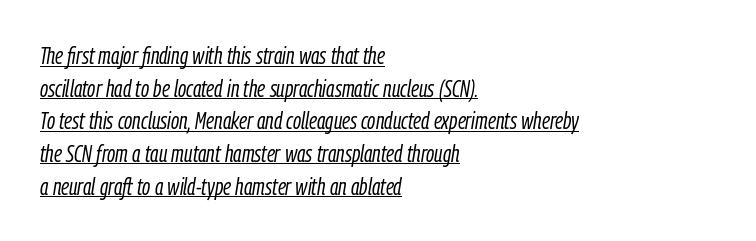
Q: Is the text bold? A: No.
Q: Is the text italic (slanted)? A: Yes, it leans right by about 9 degrees.
Q: Is the text underlined? A: Yes.
Q: How is the paragraph aligned? A: Left-aligned.
Q: Is the spacing between letters normal or unusually wide? A: Normal.
Q: Is the spacing between lines tight, normal or loose? A: Normal.
